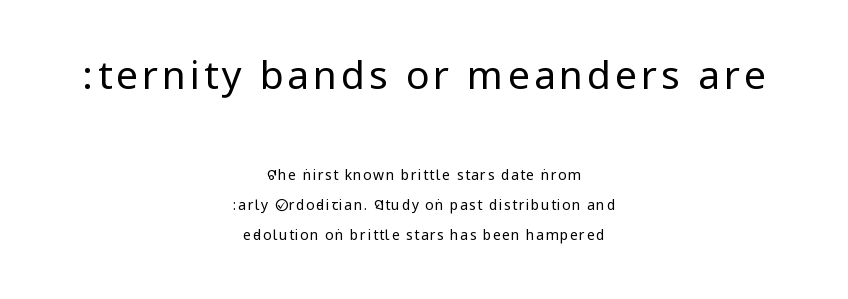
Underlining? Definitely not there. Horizontally, the lines are justified to the midpoint only. Type style note: lacks serifs. Students, observe: this is what heavily led, spacious text looks like. Whoever set this made the first block the dominant, larger element. The font's upright variant was chosen for this text.
